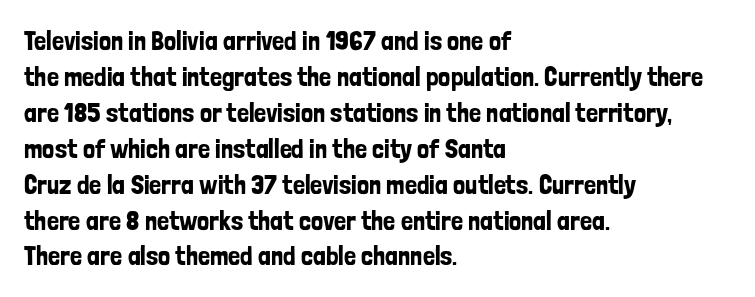
{"italic": "no", "underline": "no", "align": "left", "line_spacing": "normal", "line_spacing_ratio": 1.33, "letter_spacing": "normal", "letter_spacing_em": 0.0, "glyph_px": 27}
